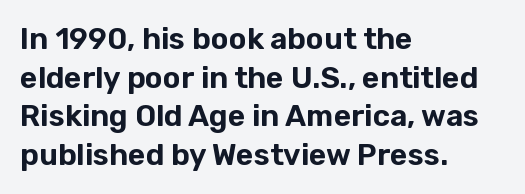
If you measured baseline to baseline, you'd find a middling distance. If you drew a ruler down the left edge, every line would touch it. The strip under each line holds only bare page. Font category for this specimen: sans-serif.
